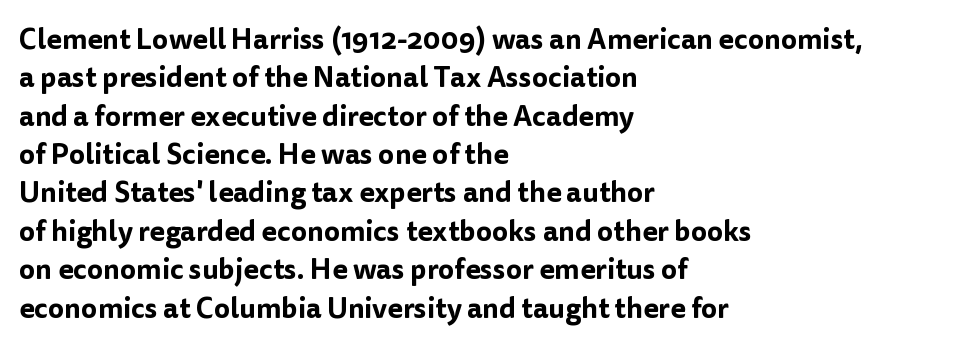
{"serif": "no", "italic": "no", "width": "normal", "stroke_contrast": "low", "x_height": "medium", "monospaced": "no", "underline": "no", "align": "left", "line_spacing": "normal", "line_spacing_ratio": 1.37, "letter_spacing": "normal", "letter_spacing_em": 0.0, "glyph_px": 28}
